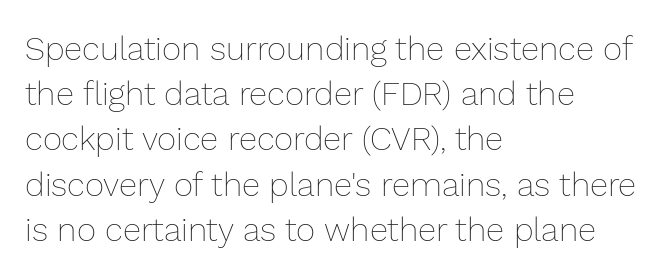
{"italic": "no", "bold": "no", "weight": "thin", "width": "normal", "stroke_contrast": "low", "x_height": "medium", "monospaced": "no", "underline": "no", "align": "left", "line_spacing": "normal", "line_spacing_ratio": 1.37, "letter_spacing": "normal", "letter_spacing_em": 0.0, "glyph_px": 33}
